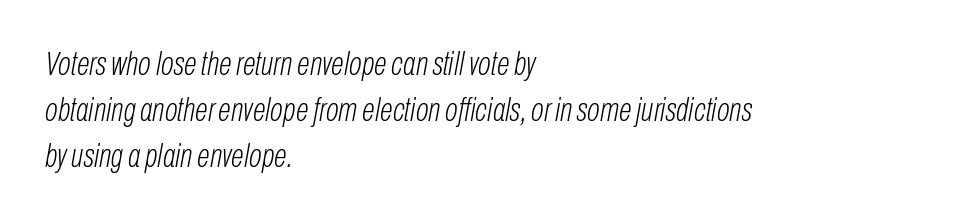
The typography opts for an oblique posture over an upright one. The setting favours the left margin, as ordinary paragraphs usually do. Summary of vertical rhythm: regular, with standard interline spacing. The gap between lines stays unmarked. The letterforms sit shoulder to shoulder at normal distance. The rendering uses natural spacing where letterforms have individual widths.
